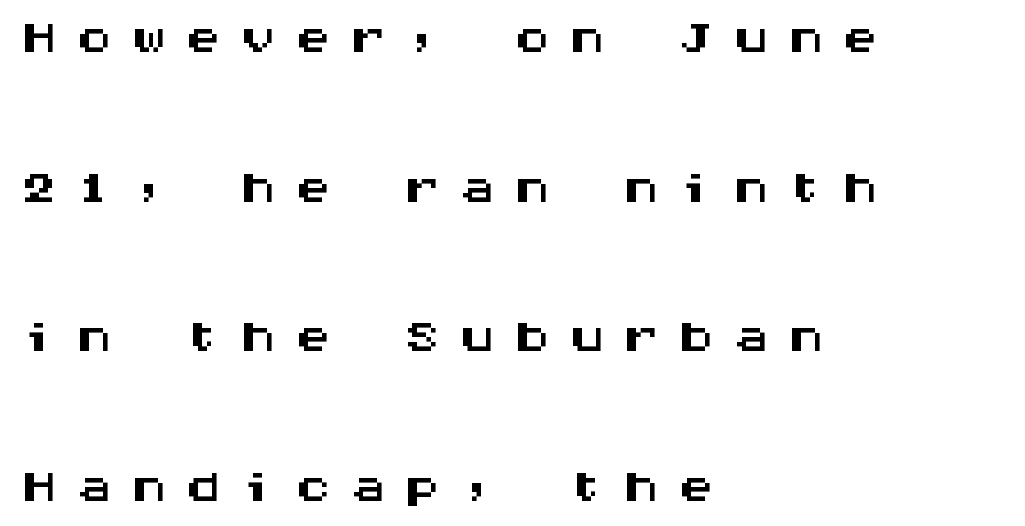
{"serif": "no", "italic": "no", "width": "wide", "stroke_contrast": "medium", "x_height": "large", "monospaced": "yes", "underline": "no", "align": "left", "line_spacing": "loose", "line_spacing_ratio": 2.05, "letter_spacing": "wide", "letter_spacing_em": 0.25, "glyph_px": 73}
